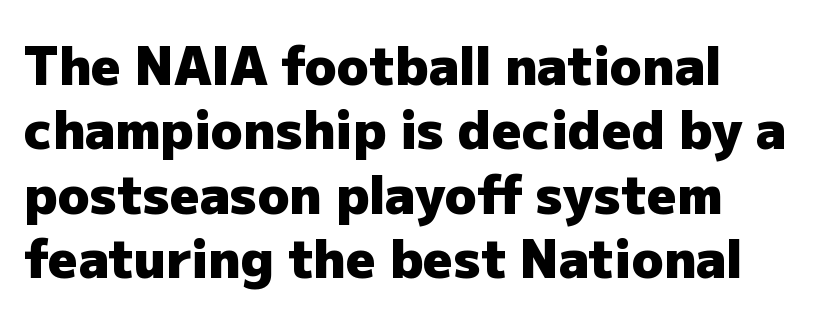
{"serif": "no", "italic": "no", "bold": "yes", "weight": "heavy", "width": "normal", "stroke_contrast": "low", "x_height": "medium", "monospaced": "no", "underline": "no", "line_spacing_ratio": 1.24, "letter_spacing": "normal", "letter_spacing_em": 0.0, "glyph_px": 52}
